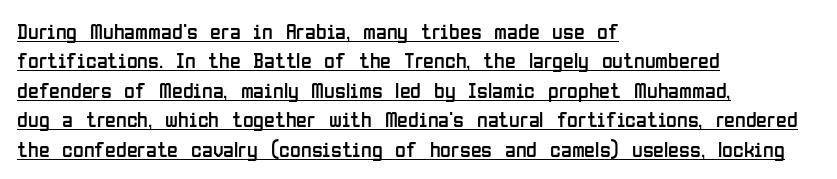
Q: Is the text bold? A: No.
Q: Is the text italic (slanted)? A: No, it is upright.
Q: Is the text underlined? A: Yes.
Q: How is the paragraph aligned? A: Left-aligned.
Q: Is the spacing between letters normal or unusually wide? A: Normal.
Q: Is the spacing between lines tight, normal or loose? A: Normal.
